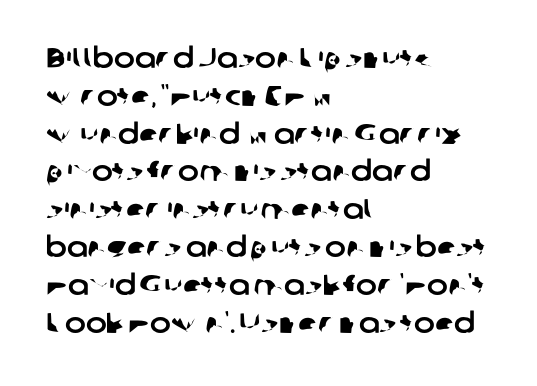
Q: Is the typeface a serif or a sans-serif typeface? A: Sans-serif.
Q: Is the text underlined? A: No.
Q: How is the paragraph aligned? A: Left-aligned.
Q: Is the spacing between letters normal or unusually wide? A: Normal.
Q: Is the spacing between lines tight, normal or loose? A: Normal.
Q: Width (condensed, normal, or wide)? A: Normal.
Q: Stroke contrast? A: Low.
Q: x-height? A: Medium.
Q: Monospaced? A: No.
